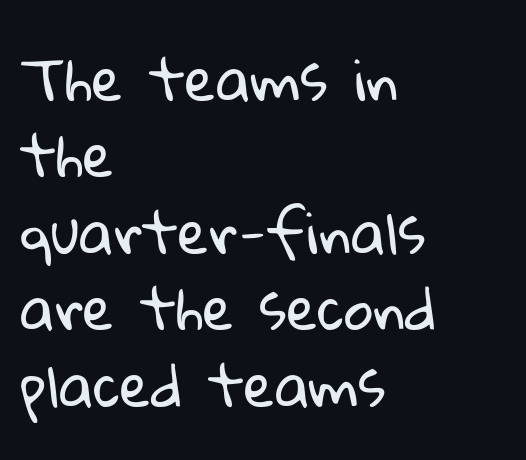
{"serif": "no", "bold": "no", "weight": "regular", "width": "normal", "stroke_contrast": "low", "x_height": "medium", "monospaced": "no", "underline": "no", "align": "left", "line_spacing": "normal", "line_spacing_ratio": 1.34, "letter_spacing": "normal", "letter_spacing_em": 0.0, "glyph_px": 57}
